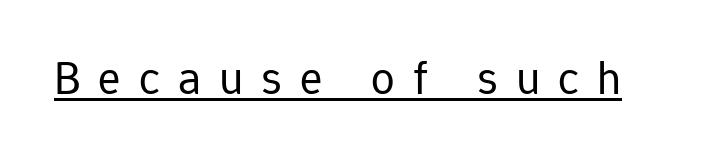
{"serif": "no", "italic": "no", "bold": "no", "weight": "regular", "width": "normal", "stroke_contrast": "low", "x_height": "medium", "monospaced": "no", "underline": "yes", "letter_spacing": "wide", "letter_spacing_em": 0.39, "glyph_px": 47}
